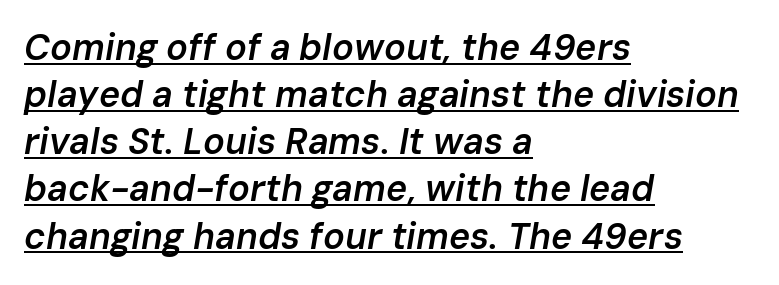
{"italic": "yes", "lean": "right", "slant_degrees": 10, "bold": "semi", "weight": "semibold", "width": "normal", "stroke_contrast": "low", "x_height": "medium", "monospaced": "no", "underline": "yes", "align": "left", "line_spacing": "normal", "line_spacing_ratio": 1.31, "letter_spacing": "normal", "letter_spacing_em": 0.0, "glyph_px": 36}
